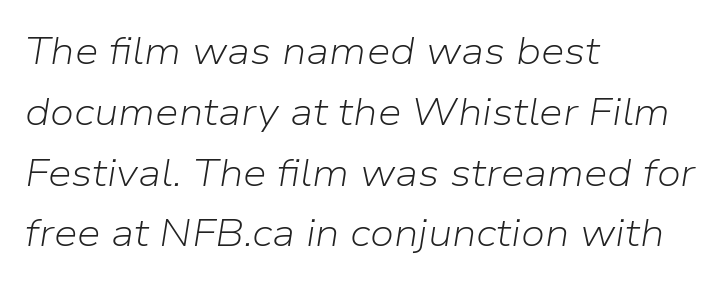
Letters rest on an invisible, unmarked baseline. The letters advance in unequal steps, a hallmark of proportional type. Looking at the ascenders, they clearly lean. A quiet, ordinary-to-light weight characterises the typeface. Layout note: lines flush left.
